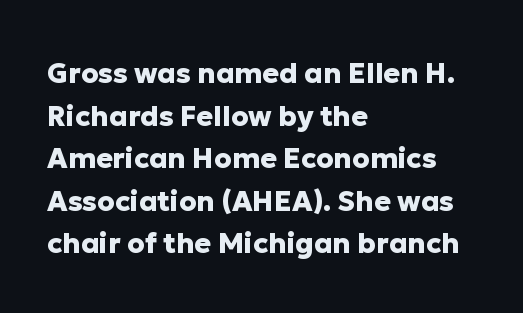
{"serif": "no", "italic": "no", "bold": "yes", "weight": "heavy", "width": "normal", "stroke_contrast": "low", "x_height": "medium", "monospaced": "no", "underline": "no", "align": "left", "line_spacing": "normal", "line_spacing_ratio": 1.52, "letter_spacing": "normal", "letter_spacing_em": 0.0, "glyph_px": 28}
